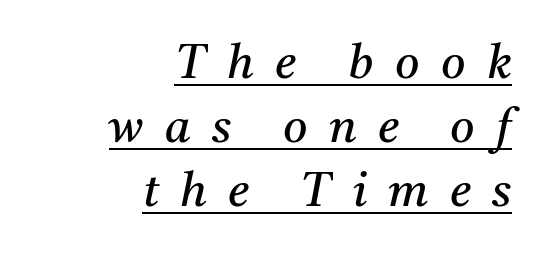
The image shows 47 px regular-weight serif type, italic (leaning right); set right-aligned, normal line spacing (1.36x), unusually wide letter spacing (+0.45 em), underlined; medium stroke contrast and a medium x-height.
